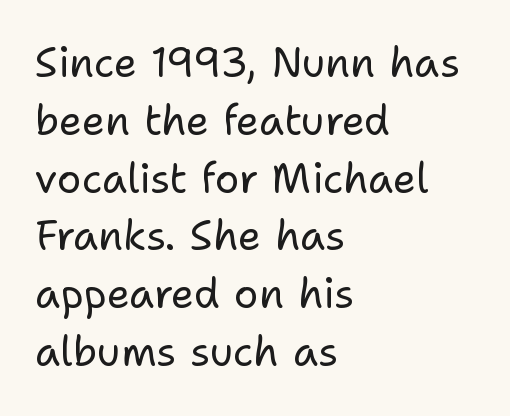
The image shows 41 px regular-weight sans-serif type, upright; set left-aligned, normal line spacing (1.41x), normal letter spacing, not underlined; low stroke contrast and a medium x-height.
